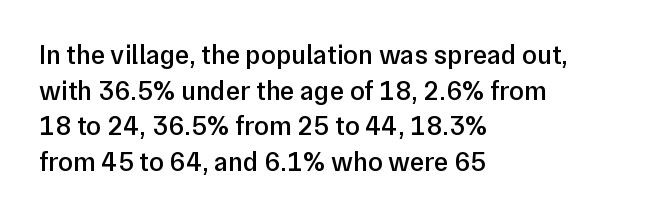
Q: Is the text bold? A: Semi-bold.
Q: Is the text italic (slanted)? A: No, it is upright.
Q: Is the text underlined? A: No.
Q: How is the paragraph aligned? A: Left-aligned.
Q: Is the spacing between letters normal or unusually wide? A: Normal.
Q: Is the spacing between lines tight, normal or loose? A: Normal.
